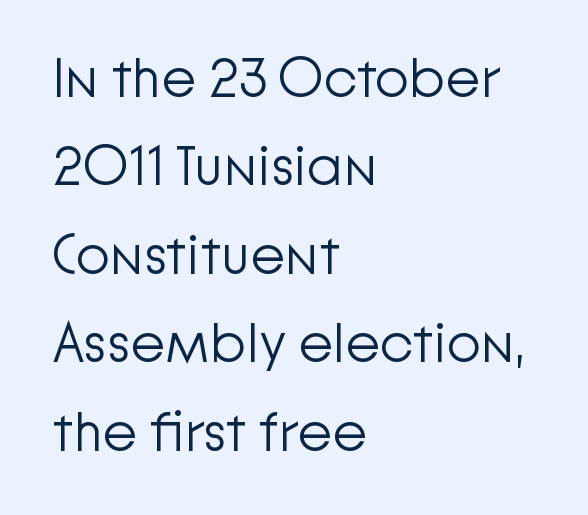
The image shows 56 px light sans-serif type, upright; set left-aligned, normal line spacing (1.58x), normal letter spacing, not underlined; low stroke contrast and a medium x-height.
